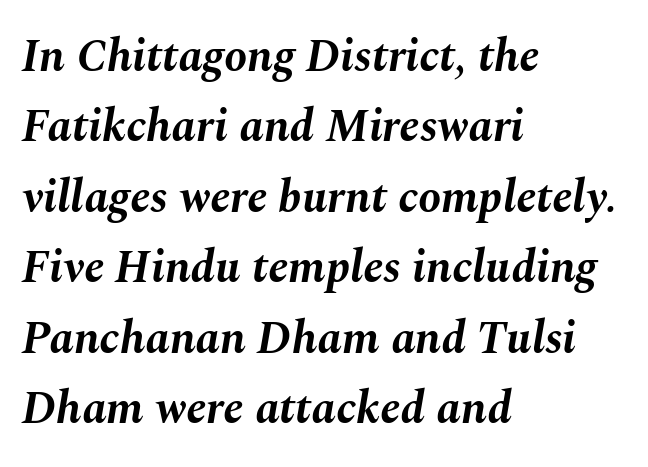
Q: Is the text bold? A: Yes.
Q: Is the text italic (slanted)? A: Yes, it leans right by about 10 degrees.
Q: Is the text underlined? A: No.
Q: How is the paragraph aligned? A: Left-aligned.
Q: Is the spacing between letters normal or unusually wide? A: Normal.
Q: Is the spacing between lines tight, normal or loose? A: Normal.
Q: Width (condensed, normal, or wide)? A: Normal.
Q: Stroke contrast? A: Medium.
Q: x-height? A: Medium.
Q: Monospaced? A: No.
